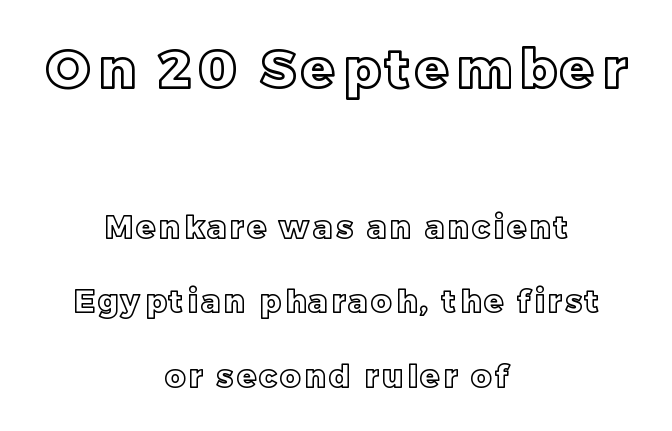
The image shows 54 px text type, upright; set centered, loose line spacing (2.4x), not underlined; the first (top) block is 1.74x larger; a large x-height.
